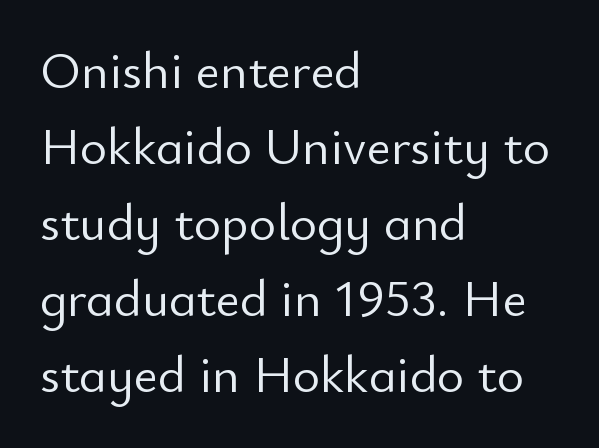
{"serif": "no", "italic": "no", "bold": "no", "weight": "light", "width": "normal", "stroke_contrast": "low", "x_height": "small", "monospaced": "no", "underline": "no", "align": "left", "line_spacing": "normal", "line_spacing_ratio": 1.46, "letter_spacing": "normal", "letter_spacing_em": 0.0, "glyph_px": 52}
